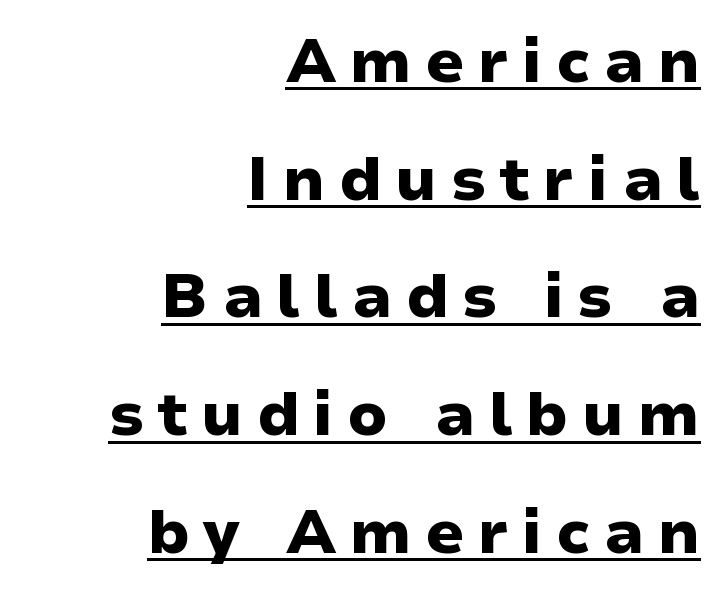
These words are printed bold, with thick strokes throughout. Quick note: interline space is abundant. The passage shown has open, widely tracked lettering throughout. The sample's only ornament is a line tracing under the words. These lines are rendered in a variable-pitch font.
